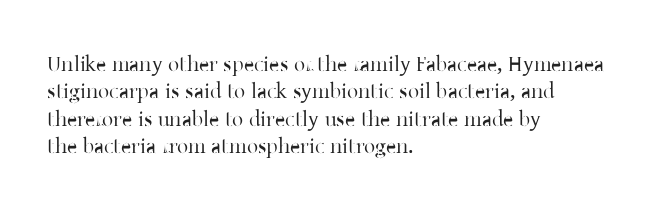
Rendered with straight, roman letterforms. Weight: not bold — regular or lighter. Words appear dense and cohesive because spacing is normal. Horizontal alignment here is leftward, the default for most running prose. A clean baseline with only descenders dipping below it.
